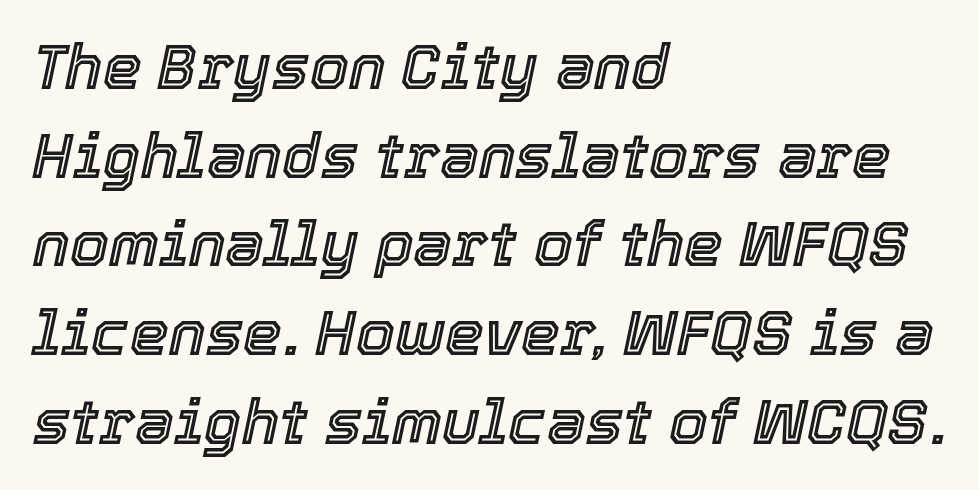
{"italic": "yes", "lean": "right", "slant_degrees": 12, "width": "normal", "x_height": "medium", "monospaced": "no", "underline": "no", "align": "left", "line_spacing": "normal", "line_spacing_ratio": 1.43, "letter_spacing": "normal", "letter_spacing_em": 0.0, "glyph_px": 62}
